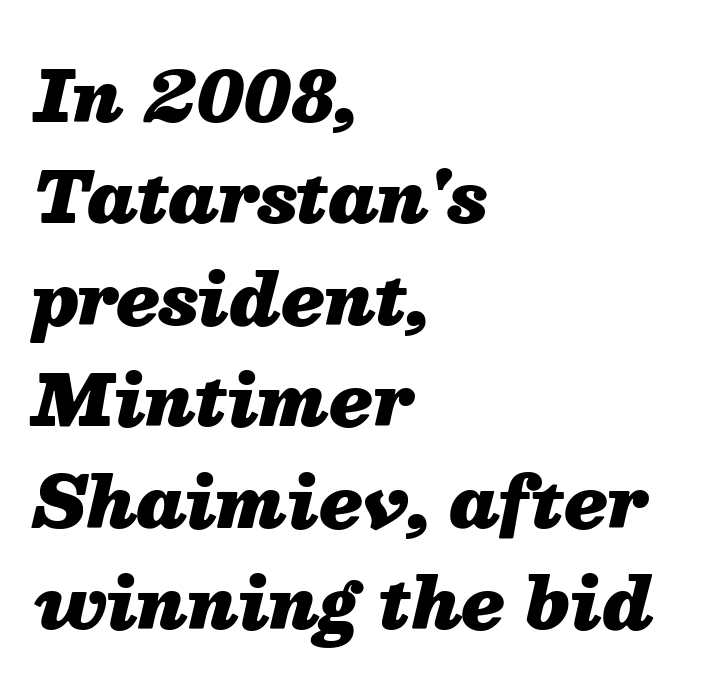
Q: Is the text bold? A: Yes.
Q: Is the text italic (slanted)? A: Yes, it leans right by about 13 degrees.
Q: Is the text underlined? A: No.
Q: How is the paragraph aligned? A: Left-aligned.
Q: Is the spacing between letters normal or unusually wide? A: Normal.
Q: Is the spacing between lines tight, normal or loose? A: Normal.
Q: Width (condensed, normal, or wide)? A: Normal.
Q: Stroke contrast? A: Medium.
Q: x-height? A: Medium.
Q: Monospaced? A: No.
